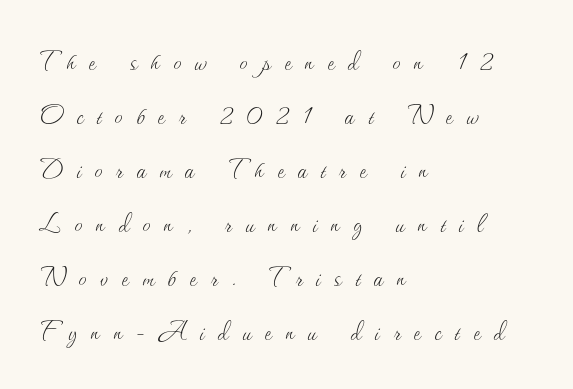
{"bold": "no", "weight": "thin", "width": "normal", "stroke_contrast": "medium", "x_height": "small", "monospaced": "no", "underline": "no", "align": "left", "line_spacing": "normal", "line_spacing_ratio": 1.69, "letter_spacing": "wide", "letter_spacing_em": 0.43, "glyph_px": 32}
